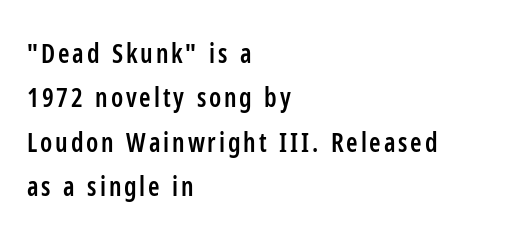
The image shows 26 px text type, upright; set left-aligned, line spacing 1.71x, not underlined.
